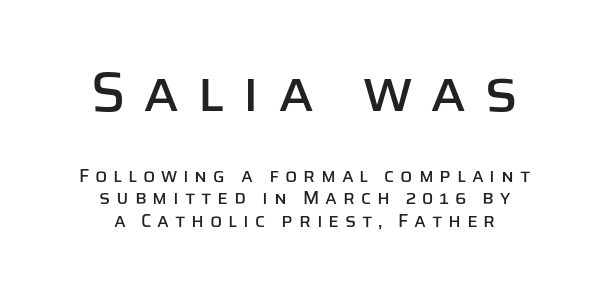
The image shows 55 px sans-serif type, upright; set centered, normal line spacing (1.25x), unusually wide letter spacing (+0.32 em), not underlined; the first (top) block is 3.06x larger; low stroke contrast and a large x-height.
